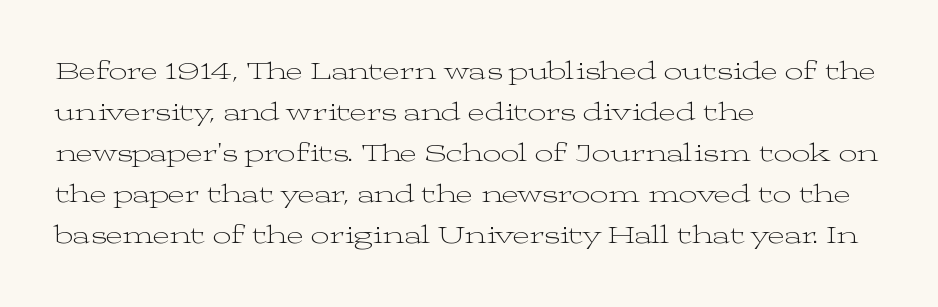
{"italic": "no", "bold": "no", "underline": "no", "align": "left", "line_spacing": "normal", "line_spacing_ratio": 1.58, "letter_spacing": "normal", "letter_spacing_em": 0.0, "glyph_px": 26}
